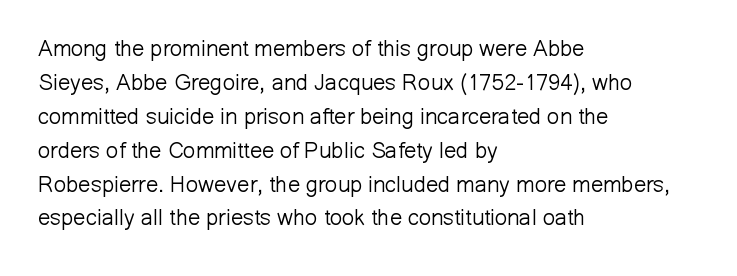
The image shows 22 px text type, upright; set left-aligned, normal line spacing (1.54x), normal letter spacing, not underlined.
